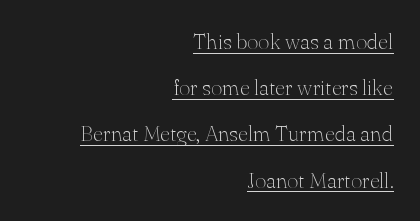
Q: Is the text bold? A: No.
Q: Is the text italic (slanted)? A: No, it is upright.
Q: Is the text underlined? A: Yes.
Q: How is the paragraph aligned? A: Right-aligned.
Q: Is the spacing between letters normal or unusually wide? A: Normal.
Q: Is the spacing between lines tight, normal or loose? A: Loose.
